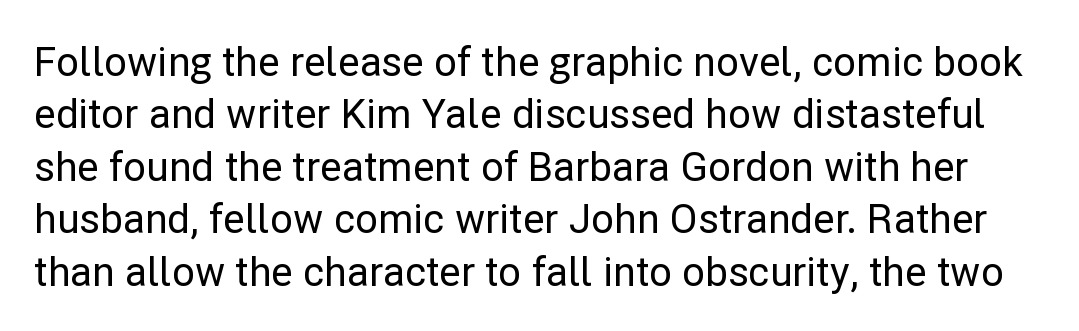
The image shows 40 px sans-serif type, upright; set normal line spacing (1.31x), normal letter spacing, not underlined; low stroke contrast and a medium x-height.
